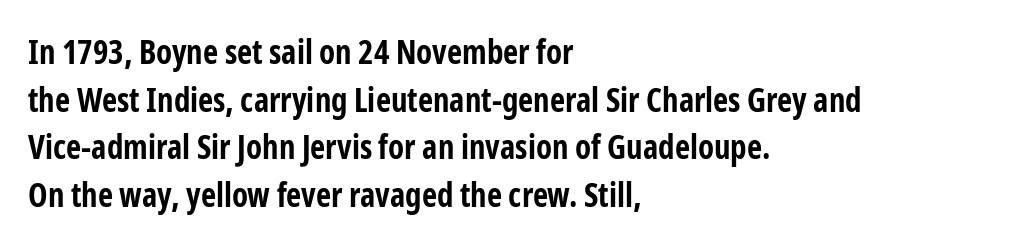
{"serif": "no", "italic": "no", "bold": "yes", "weight": "bold", "width": "condensed", "stroke_contrast": "low", "x_height": "medium", "monospaced": "no", "underline": "no", "align": "left", "line_spacing": "normal", "line_spacing_ratio": 1.44, "letter_spacing": "normal", "letter_spacing_em": 0.0, "glyph_px": 33}
